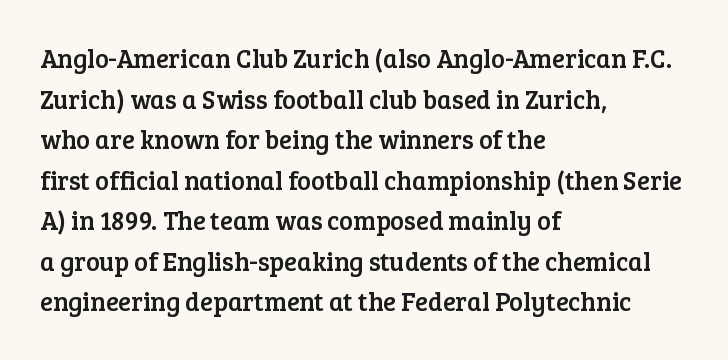
{"italic": "no", "underline": "no", "align": "left", "line_spacing": "normal", "line_spacing_ratio": 1.56, "letter_spacing": "normal", "letter_spacing_em": 0.0, "glyph_px": 26}
